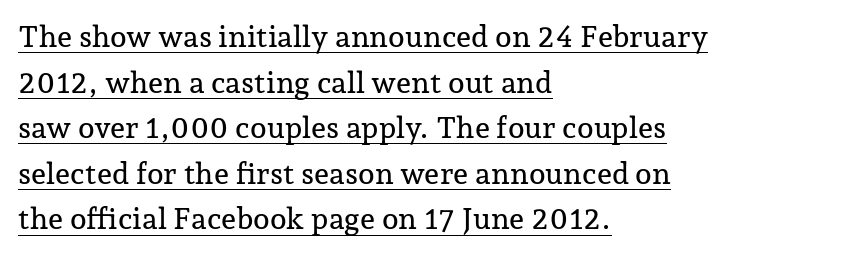
{"serif": "yes", "italic": "no", "width": "normal", "stroke_contrast": "low", "x_height": "medium", "monospaced": "no", "underline": "yes", "align": "left", "line_spacing": "normal", "line_spacing_ratio": 1.52, "letter_spacing": "normal", "letter_spacing_em": 0.0, "glyph_px": 30}
